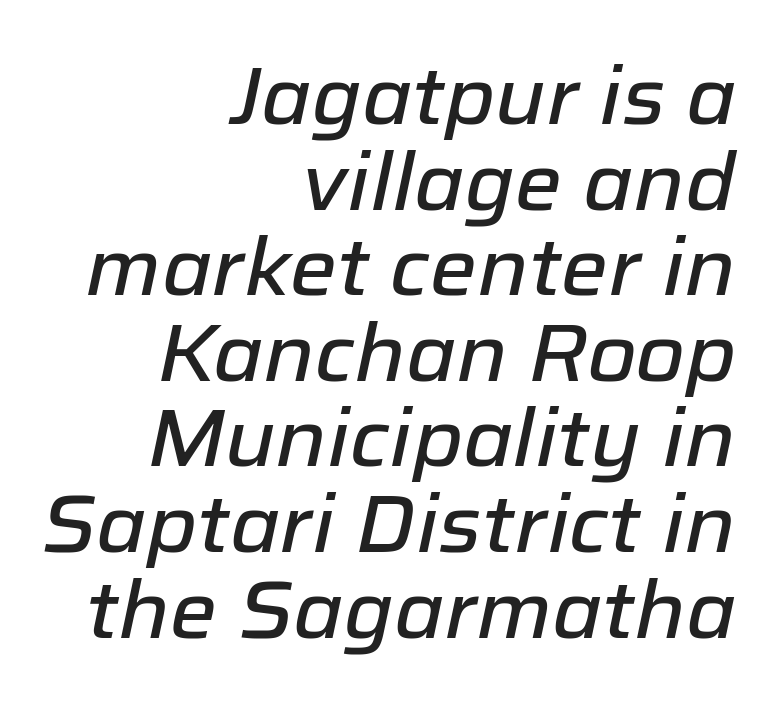
{"italic": "yes", "lean": "right", "slant_degrees": 12, "width": "normal", "stroke_contrast": "low", "x_height": "medium", "monospaced": "no", "underline": "no", "align": "right", "line_spacing": "tight", "line_spacing_ratio": 1.07, "letter_spacing": "normal", "letter_spacing_em": 0.0, "glyph_px": 80}
